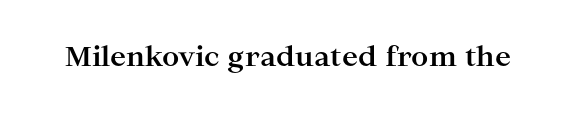
Q: Is the text bold? A: Yes.
Q: Is the text italic (slanted)? A: No, it is upright.
Q: Is the text underlined? A: No.
Q: Is the spacing between letters normal or unusually wide? A: Normal.
